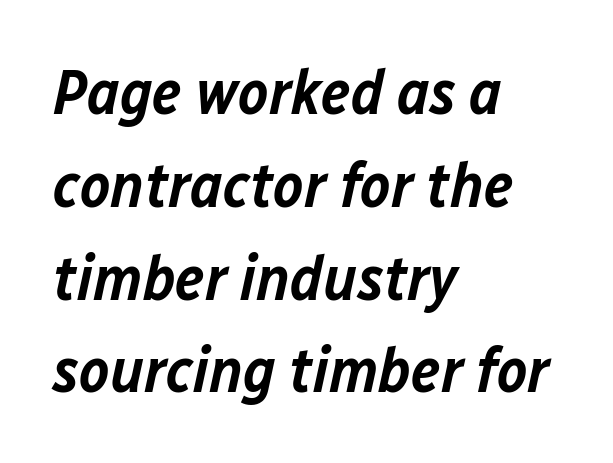
The image shows 64 px semibold type, italic (leaning right); set left-aligned, normal line spacing (1.45x), normal letter spacing, not underlined; low stroke contrast and a medium x-height.
